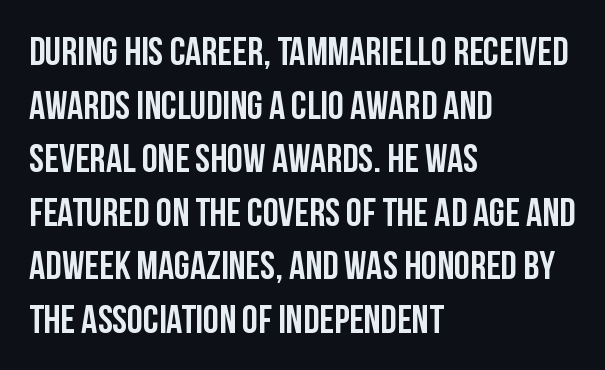
{"serif": "no", "italic": "no", "width": "condensed", "stroke_contrast": "low", "x_height": "large", "monospaced": "no", "underline": "no", "align": "left", "line_spacing": "normal", "line_spacing_ratio": 1.34, "letter_spacing": "normal", "letter_spacing_em": 0.0, "glyph_px": 40}
